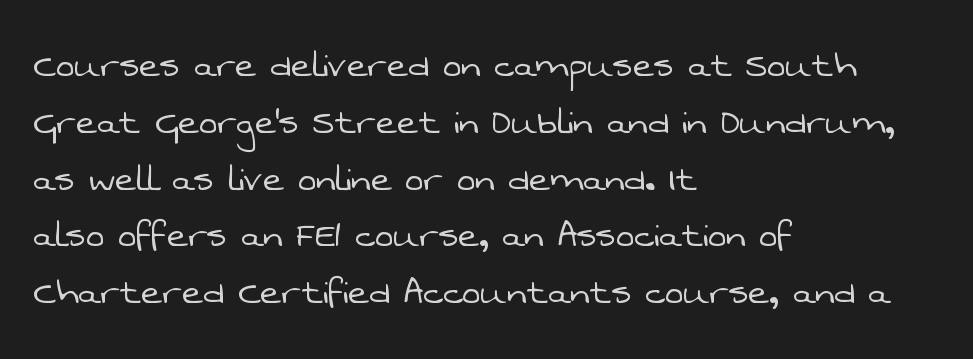
{"serif": "no", "bold": "no", "weight": "light", "width": "normal", "stroke_contrast": "low", "x_height": "medium", "monospaced": "no", "underline": "no", "align": "left", "line_spacing": "normal", "line_spacing_ratio": 1.29, "letter_spacing": "normal", "letter_spacing_em": 0.0, "glyph_px": 44}
